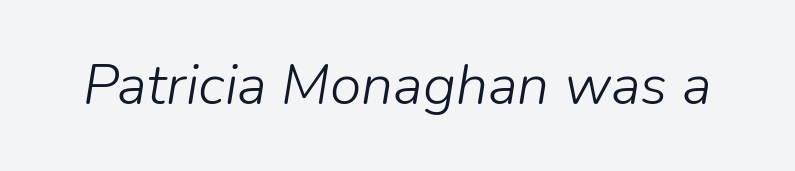
The image shows 57 px light type, italic (leaning right); set normal letter spacing, not underlined; low stroke contrast and a medium x-height.
